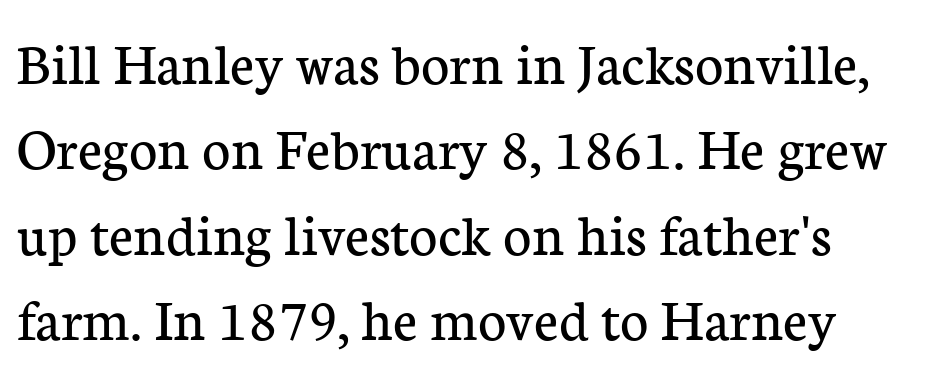
{"serif": "yes", "italic": "no", "bold": "no", "weight": "regular", "width": "normal", "stroke_contrast": "low", "x_height": "medium", "monospaced": "no", "underline": "no", "line_spacing": "normal", "line_spacing_ratio": 1.4, "letter_spacing": "normal", "letter_spacing_em": 0.0, "glyph_px": 61}
